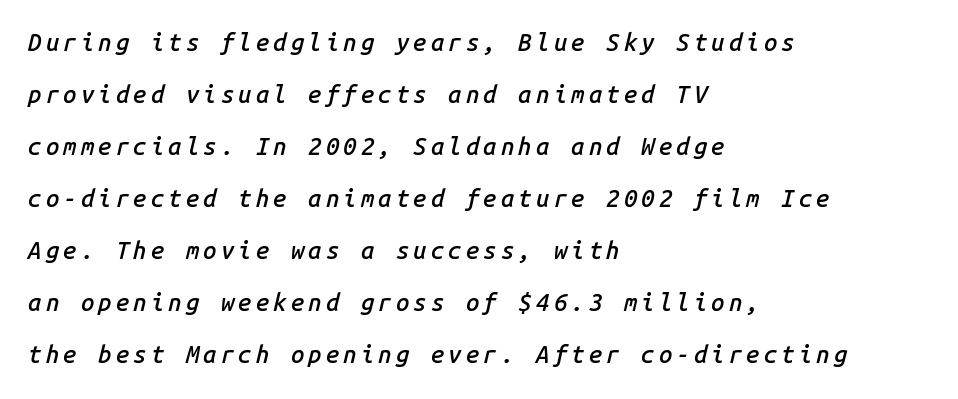
The image shows 24 px text type, italic (leaning right); set left-aligned, loose line spacing (2.17x), not underlined.
